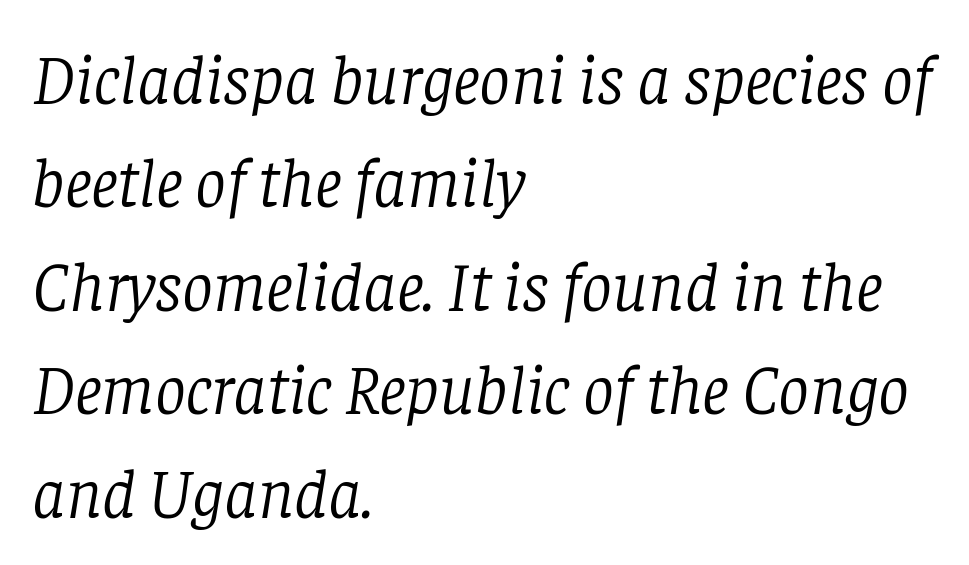
Q: Is the text bold? A: No.
Q: Is the text italic (slanted)? A: Yes, it leans right by about 8 degrees.
Q: Is the typeface a serif or a sans-serif typeface? A: Serif.
Q: Is the text underlined? A: No.
Q: How is the paragraph aligned? A: Left-aligned.
Q: Is the spacing between letters normal or unusually wide? A: Normal.
Q: Is the spacing between lines tight, normal or loose? A: Normal.
Q: Width (condensed, normal, or wide)? A: Normal.
Q: Stroke contrast? A: Low.
Q: x-height? A: Large.
Q: Monospaced? A: No.
